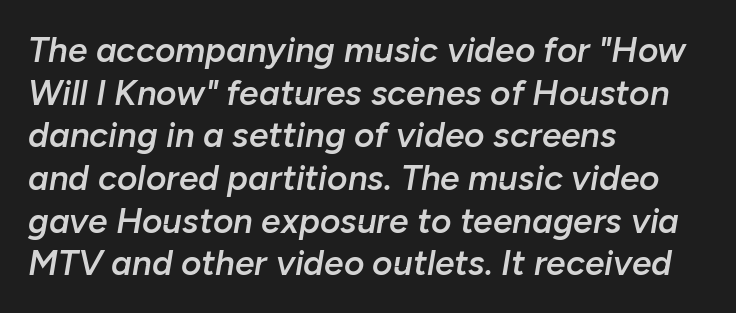
{"italic": "yes", "lean": "right", "slant_degrees": 10, "bold": "semi", "weight": "semibold", "width": "normal", "stroke_contrast": "low", "x_height": "medium", "monospaced": "no", "underline": "no", "align": "left", "line_spacing_ratio": 1.22, "letter_spacing": "normal", "letter_spacing_em": 0.0, "glyph_px": 35}
